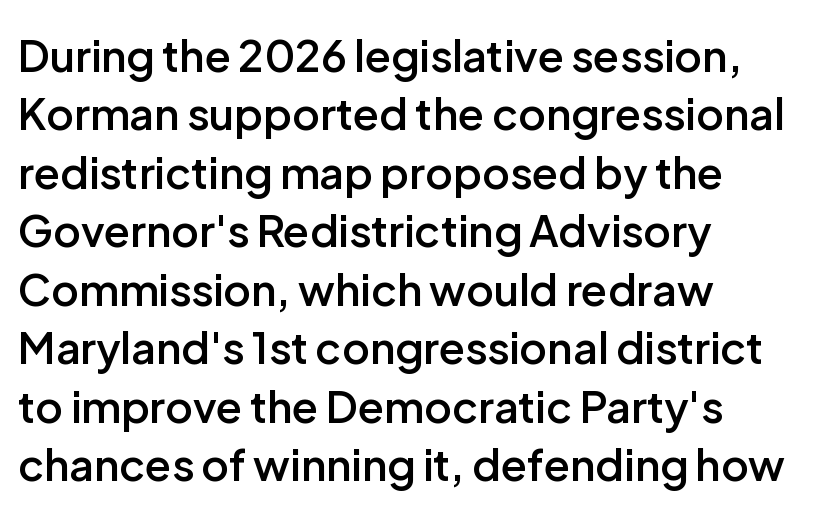
Q: Is the text bold? A: Semi-bold.
Q: Is the text italic (slanted)? A: No, it is upright.
Q: Is the typeface a serif or a sans-serif typeface? A: Sans-serif.
Q: Is the text underlined? A: No.
Q: How is the paragraph aligned? A: Left-aligned.
Q: Is the spacing between letters normal or unusually wide? A: Normal.
Q: Is the spacing between lines tight, normal or loose? A: Normal.
Q: Width (condensed, normal, or wide)? A: Normal.
Q: Stroke contrast? A: Low.
Q: x-height? A: Medium.
Q: Monospaced? A: No.
